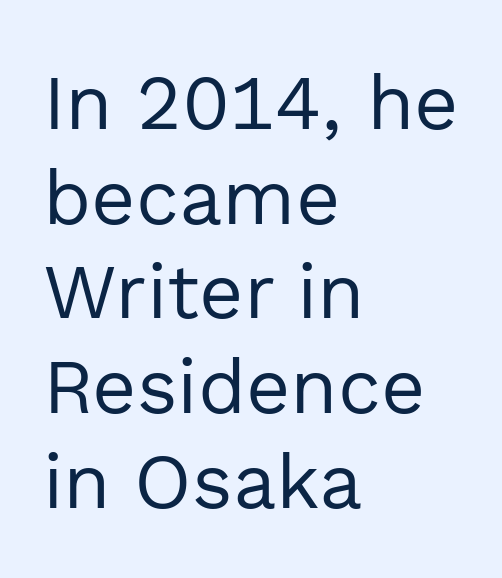
The image shows 77 px regular-weight sans-serif type, upright; set left-aligned, line spacing 1.23x, normal letter spacing, not underlined; a medium x-height.
